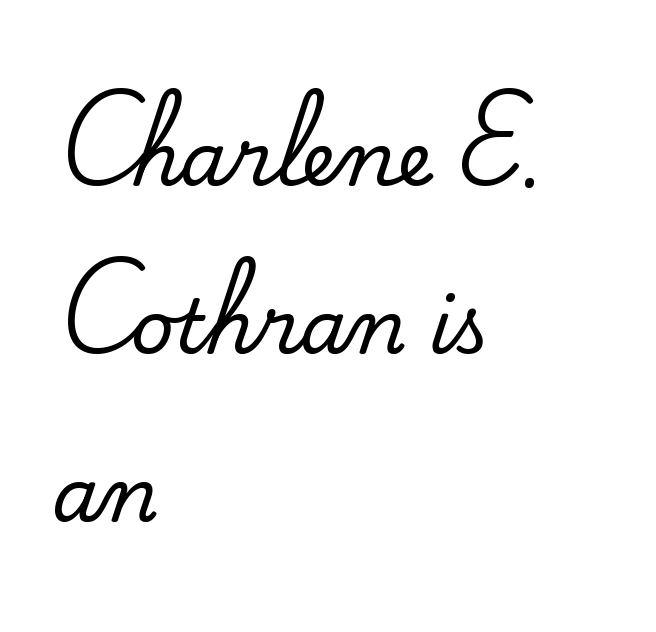
The rendering shows small feet on the letterforms — a serif design. Letters rest on an invisible, unmarked baseline. The gaps between neighbouring characters are ordinary and unremarkable. Baseline-to-baseline distance is far greater than the letter height.
